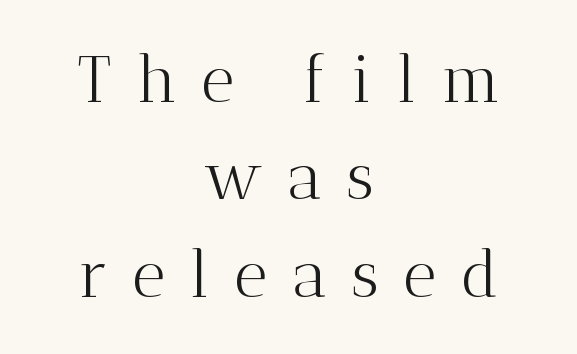
The image shows 65 px light serif type, upright; set centered, normal line spacing (1.5x), unusually wide letter spacing (+0.38 em), not underlined; medium stroke contrast and a medium x-height.
